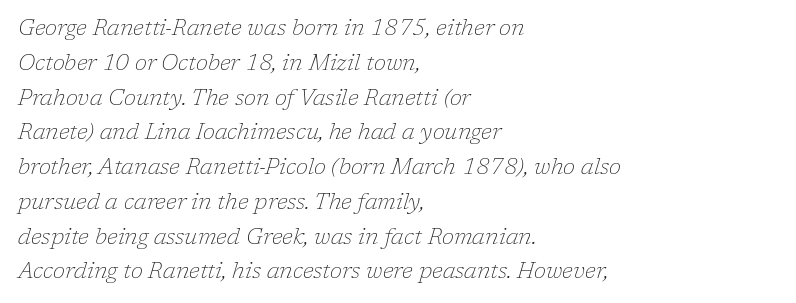
The image shows 22 px text type, italic (leaning right); set left-aligned, normal line spacing (1.58x), normal letter spacing, not underlined.
